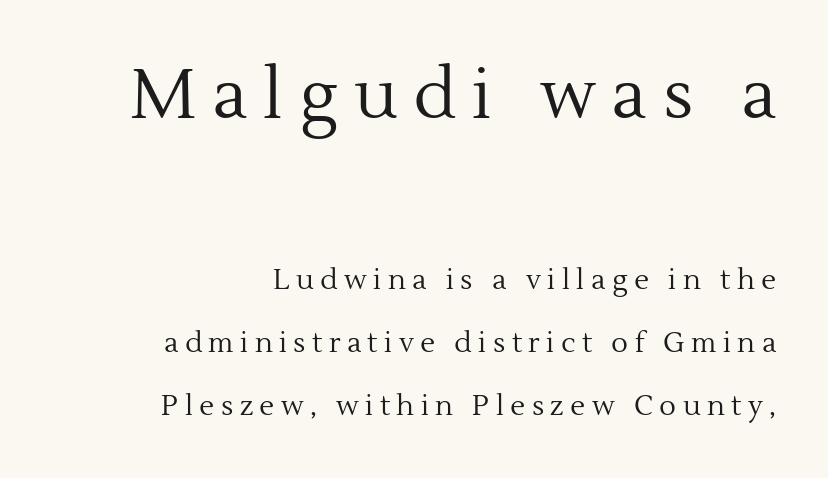
Airy leading. Think of a printed novel: that variable character pitch is what you see here. Note: serifs present on the glyphs. A student would call this right alignment; a typographer would say flush right, rag left. Nothing heavy about these letters — not bold at all. Between one letter and the next there's a generous, obvious gap.
